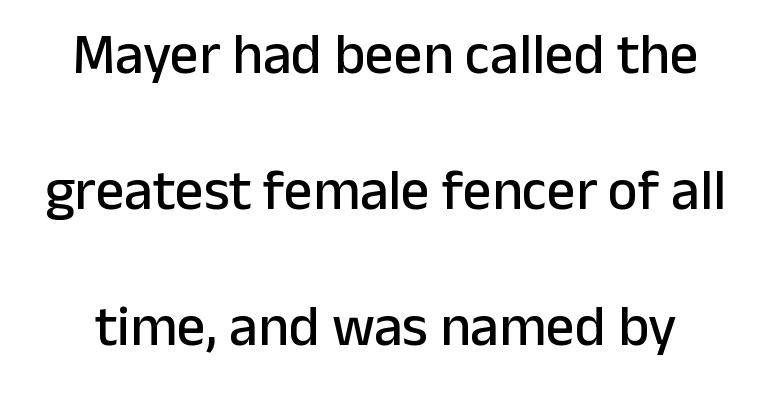
Letters rest on an invisible, unmarked baseline. The lines are spread far apart with generous leading. The rendering uses natural spacing where letterforms have individual widths. A centered setting, common on invitations and titles, is used for this passage. Each letter's strokes conclude bluntly, with no projecting serifs.
